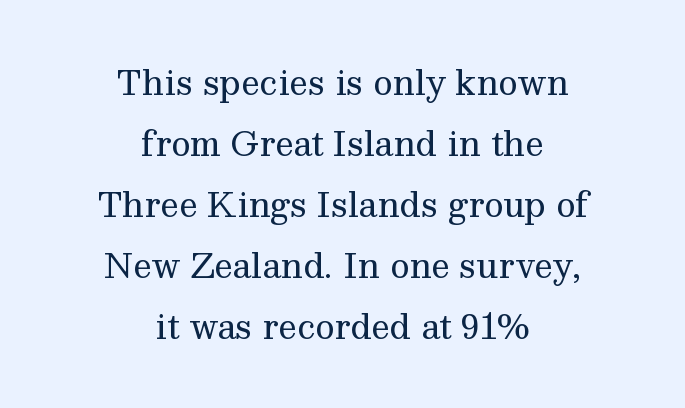
The image shows 33 px regular-weight serif type, upright; set centered, line spacing 1.85x, normal letter spacing, not underlined; medium stroke contrast and a medium x-height.
